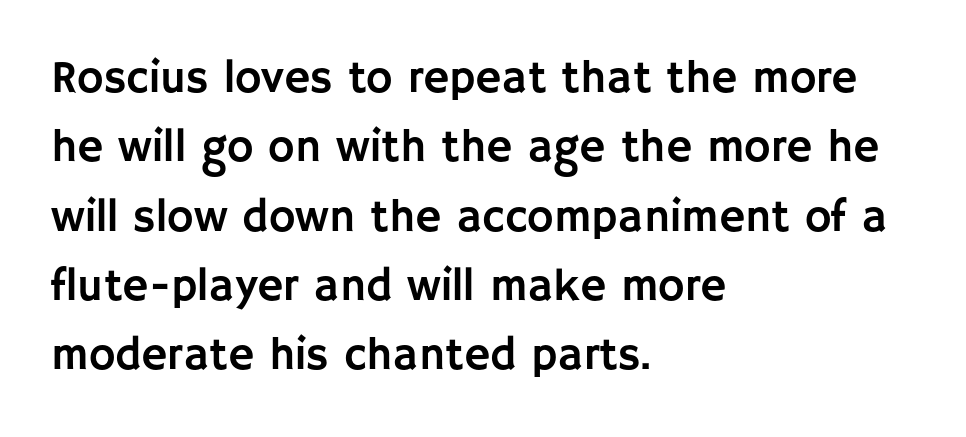
Q: Is the text italic (slanted)? A: No, it is upright.
Q: Is the typeface a serif or a sans-serif typeface? A: Sans-serif.
Q: Is the text underlined? A: No.
Q: How is the paragraph aligned? A: Left-aligned.
Q: Is the spacing between letters normal or unusually wide? A: Normal.
Q: Is the spacing between lines tight, normal or loose? A: Normal.
Q: Width (condensed, normal, or wide)? A: Normal.
Q: Stroke contrast? A: Low.
Q: x-height? A: Large.
Q: Monospaced? A: No.
